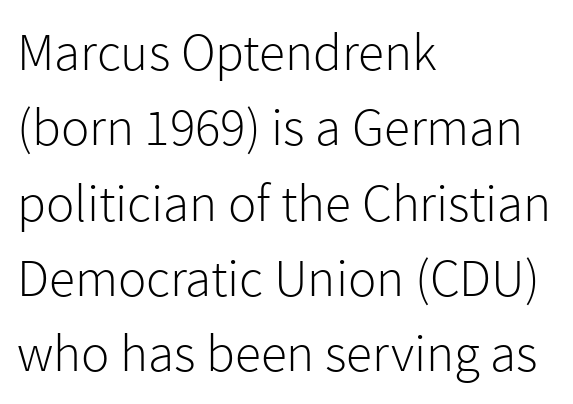
The image shows 53 px light sans-serif type, upright; set left-aligned, normal line spacing (1.42x), normal letter spacing, not underlined; a medium x-height.
